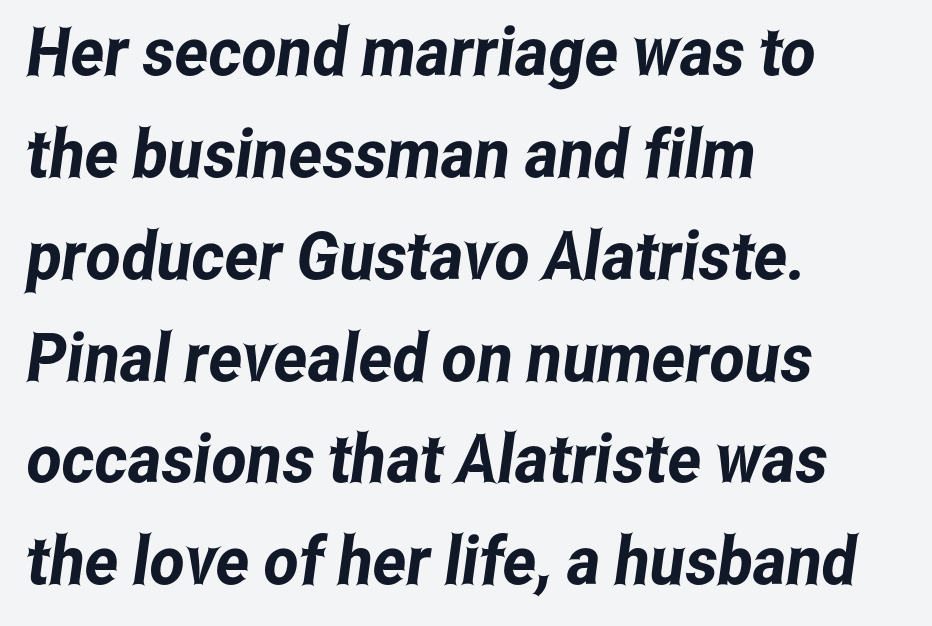
Are there feet on the stems? There aren't — it's a sans. The ragged edge is on the right, which tells us the setting is flush left. Successive baselines arrive at the customary interval. Standard letterfit; no display-style spreading of the glyphs. Lines of text with bare space underneath. Is this a fixed-width face? No — the glyphs have proportional, varying widths.
